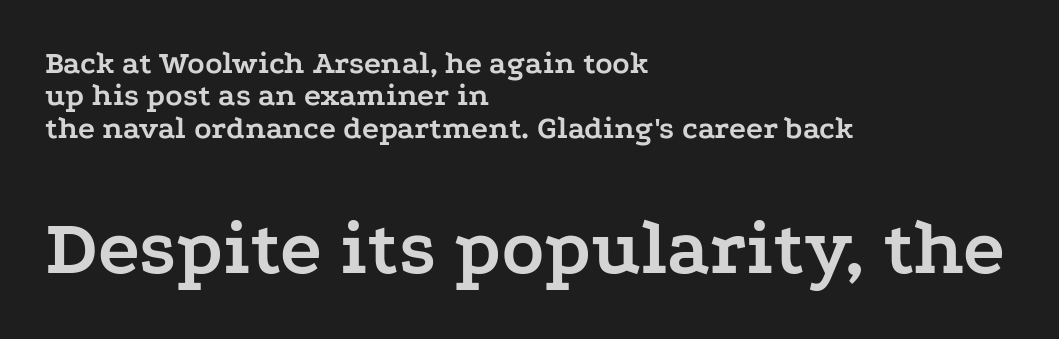
{"serif": "yes", "italic": "no", "bold": "yes", "weight": "semibold", "width": "wide", "stroke_contrast": "low", "x_height": "medium", "monospaced": "no", "underline": "no", "align": "left", "line_spacing": "tight", "line_spacing_ratio": 1.01, "letter_spacing": "normal", "letter_spacing_em": 0.0, "larger_block": "second", "size_ratio": 2.47, "glyph_px": 79}
